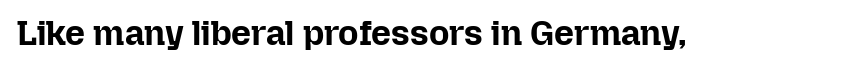
The image shows 35 px bold type, upright; set normal letter spacing, not underlined; low stroke contrast and a medium x-height.
